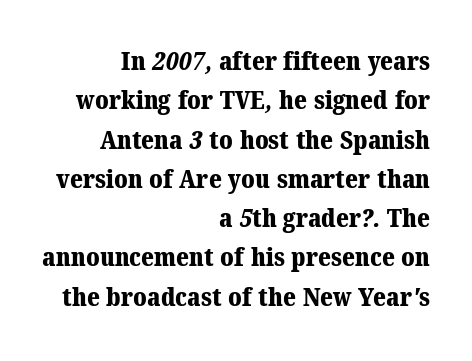
{"bold": "yes", "underline": "no", "align": "right", "line_spacing": "normal", "line_spacing_ratio": 1.51, "letter_spacing": "normal", "letter_spacing_em": 0.0, "glyph_px": 26}
